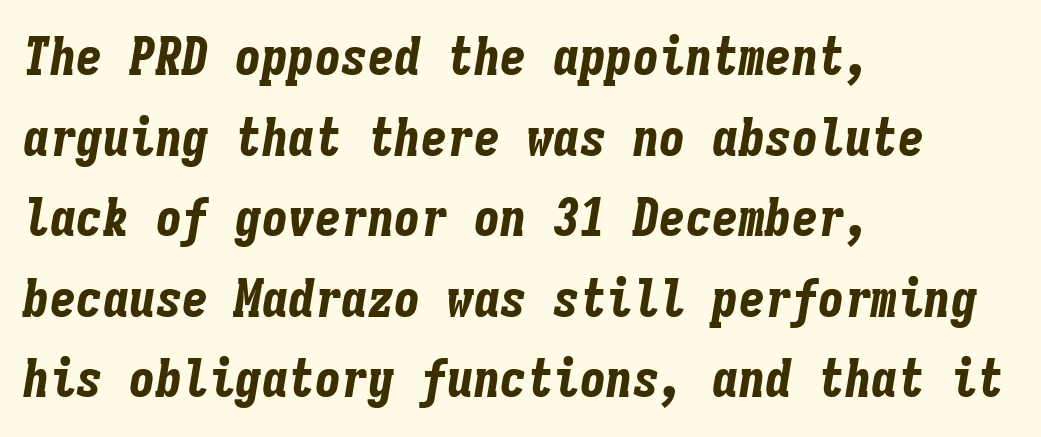
The image shows 53 px bold, condensed type, italic (leaning right), monospaced; set left-aligned, normal line spacing (1.52x), normal letter spacing, not underlined; low stroke contrast and a medium x-height.
